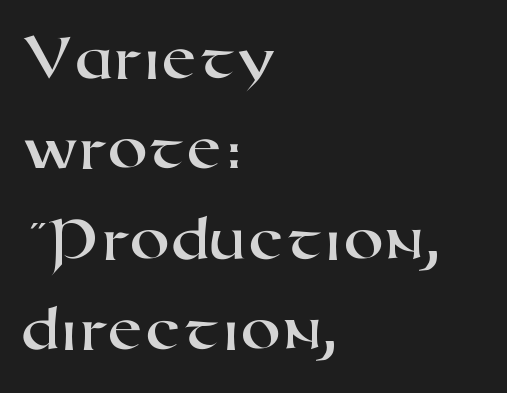
Teacher's note: observe the even left margin — that is flush-left alignment. Evenly set lines give the paragraph a standard silhouette. Typographically, this falls in the sans-serif category. This sample has the flowing, uneven cadence of proportional lettering. Each word holds together tightly as a unit, with standard inter-letter gaps.
